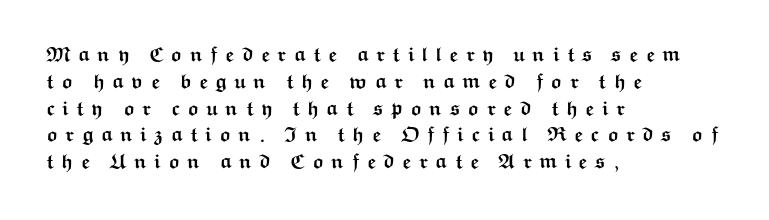
The image shows 20 px bold type, upright; set left-aligned, normal line spacing (1.34x), unusually wide letter spacing (+0.36 em), not underlined.
